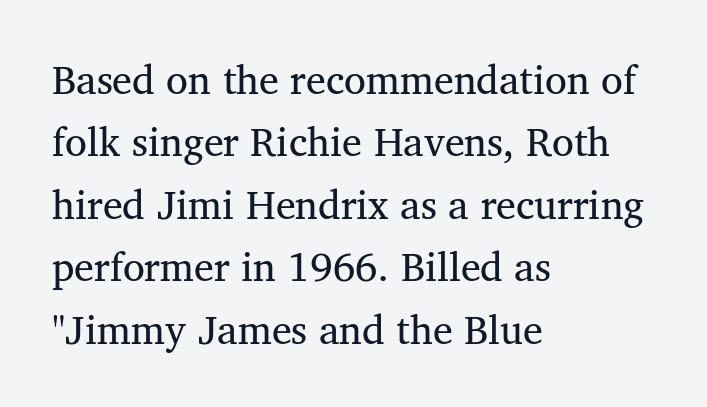
Q: Is the text bold? A: No.
Q: Is the text italic (slanted)? A: No, it is upright.
Q: Is the typeface a serif or a sans-serif typeface? A: Serif.
Q: Is the text underlined? A: No.
Q: How is the paragraph aligned? A: Left-aligned.
Q: Is the spacing between letters normal or unusually wide? A: Normal.
Q: Is the spacing between lines tight, normal or loose? A: Normal.
Q: Width (condensed, normal, or wide)? A: Normal.
Q: Stroke contrast? A: Medium.
Q: x-height? A: Medium.
Q: Monospaced? A: No.
